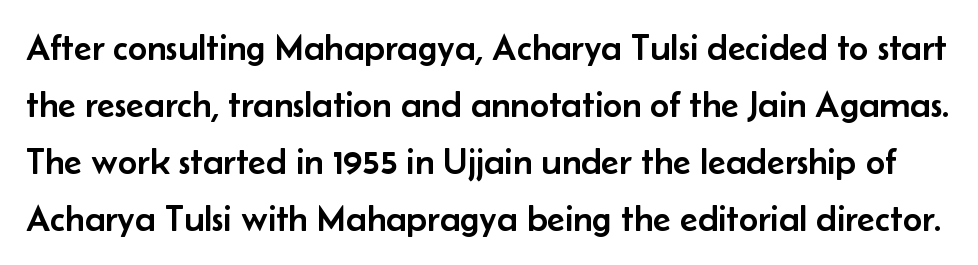
{"serif": "no", "italic": "no", "width": "normal", "stroke_contrast": "low", "x_height": "small", "monospaced": "no", "underline": "no", "line_spacing": "normal", "line_spacing_ratio": 1.54, "letter_spacing": "normal", "letter_spacing_em": 0.0, "glyph_px": 37}
